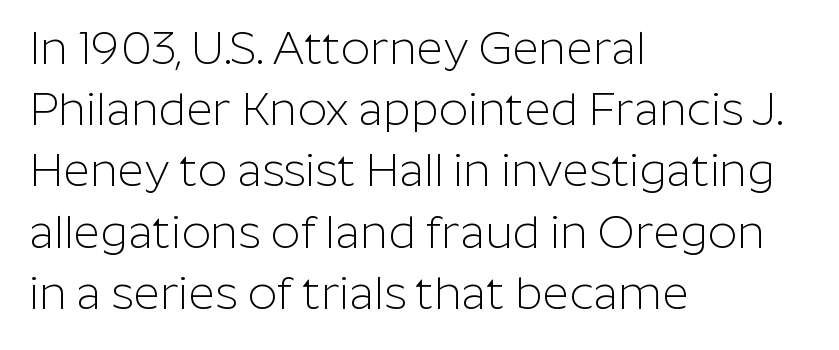
{"serif": "no", "italic": "no", "bold": "no", "weight": "light", "width": "normal", "stroke_contrast": "low", "x_height": "medium", "monospaced": "no", "underline": "no", "align": "left", "line_spacing": "normal", "line_spacing_ratio": 1.33, "letter_spacing": "normal", "letter_spacing_em": 0.0, "glyph_px": 46}
